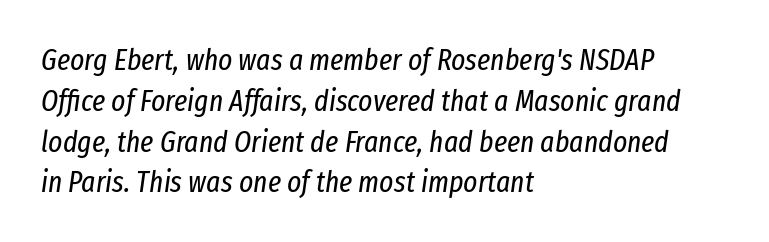
Q: Is the text bold? A: No.
Q: Is the text italic (slanted)? A: Yes, it leans right by about 8 degrees.
Q: Is the text underlined? A: No.
Q: How is the paragraph aligned? A: Left-aligned.
Q: Is the spacing between letters normal or unusually wide? A: Normal.
Q: Is the spacing between lines tight, normal or loose? A: Normal.
Q: Width (condensed, normal, or wide)? A: Condensed.
Q: Stroke contrast? A: Low.
Q: x-height? A: Medium.
Q: Monospaced? A: No.
